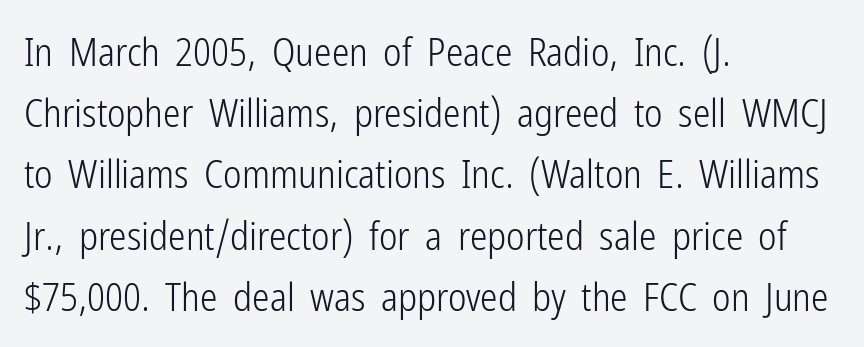
The font's upright variant was chosen for this text. Does extra space separate the letters? No, they use regular spacing. This sample is left-justified, so line endings fall wherever the words run out. No letter is thick-stroked: the sample isn't bold. This sample keeps an unexceptional amount of space between lines. Varying glyph widths throughout — classic text-font behaviour.
